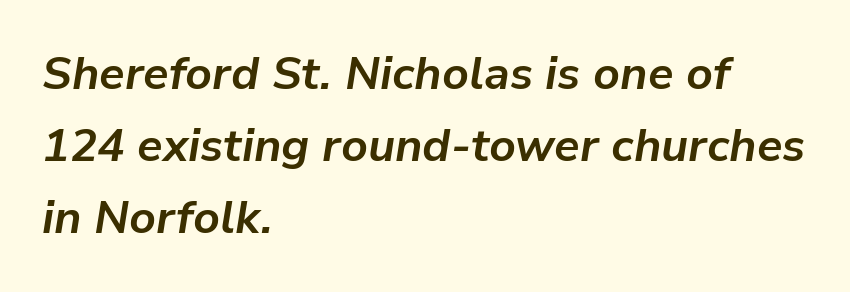
{"italic": "yes", "lean": "right", "slant_degrees": 9, "bold": "yes", "weight": "bold", "width": "normal", "stroke_contrast": "low", "x_height": "medium", "monospaced": "no", "underline": "no", "align": "left", "line_spacing": "normal", "line_spacing_ratio": 1.56, "letter_spacing": "normal", "letter_spacing_em": 0.0, "glyph_px": 46}
